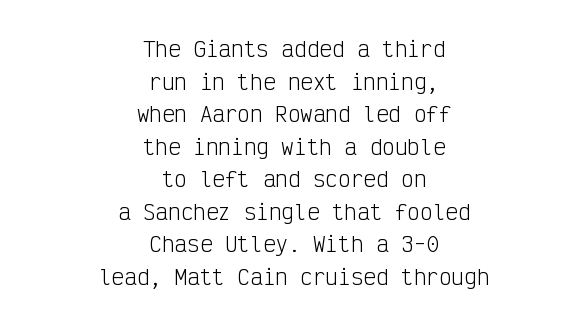
Glance below the letters and you will spot only blank space. Typeset on center — no edge is straight. Compared with typical body copy, the letter spacing here is the same. No heavy texture on the line: the type isn't bold.
